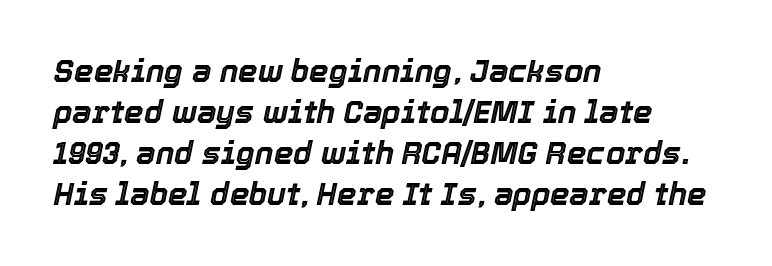
{"italic": "yes", "lean": "right", "slant_degrees": 12, "width": "normal", "x_height": "medium", "monospaced": "no", "underline": "no", "align": "left", "line_spacing": "normal", "line_spacing_ratio": 1.32, "letter_spacing": "normal", "letter_spacing_em": 0.0, "glyph_px": 31}
